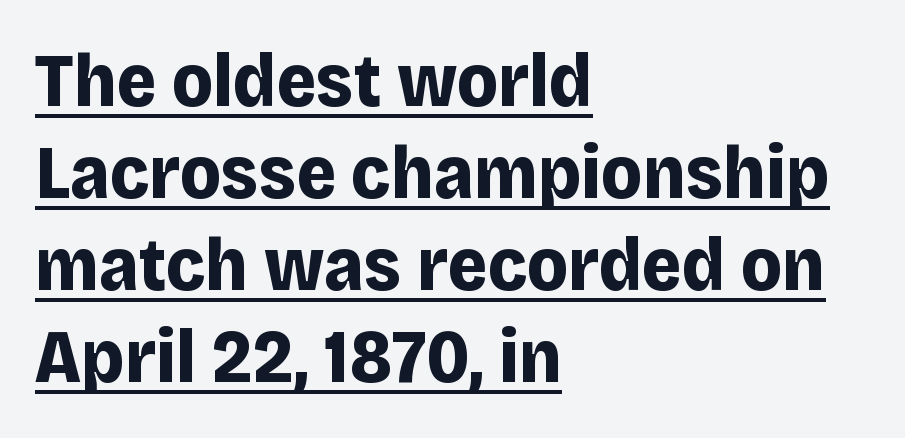
The image shows 76 px bold sans-serif type, upright; set left-aligned, line spacing 1.21x, normal letter spacing, underlined; low stroke contrast and a large x-height.
